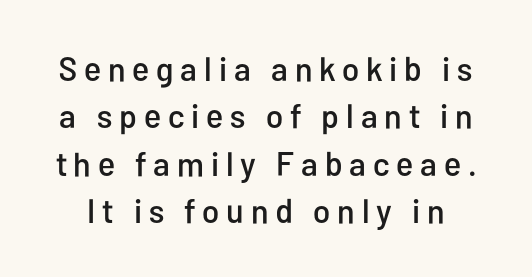
Q: Is the text italic (slanted)? A: No, it is upright.
Q: Is the typeface a serif or a sans-serif typeface? A: Sans-serif.
Q: Is the text underlined? A: No.
Q: Is the spacing between letters normal or unusually wide? A: Unusually wide.
Q: Is the spacing between lines tight, normal or loose? A: Normal.
Q: Width (condensed, normal, or wide)? A: Condensed.
Q: Stroke contrast? A: Low.
Q: x-height? A: Medium.
Q: Monospaced? A: No.
